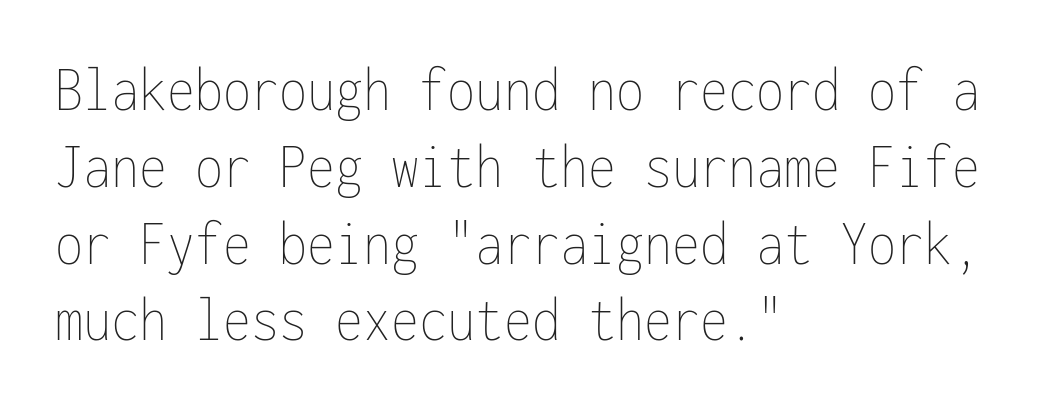
{"italic": "no", "bold": "no", "weight": "thin", "width": "condensed", "stroke_contrast": "low", "x_height": "medium", "monospaced": "yes", "underline": "no", "align": "left", "line_spacing_ratio": 1.2, "letter_spacing": "normal", "letter_spacing_em": 0.0, "glyph_px": 64}
